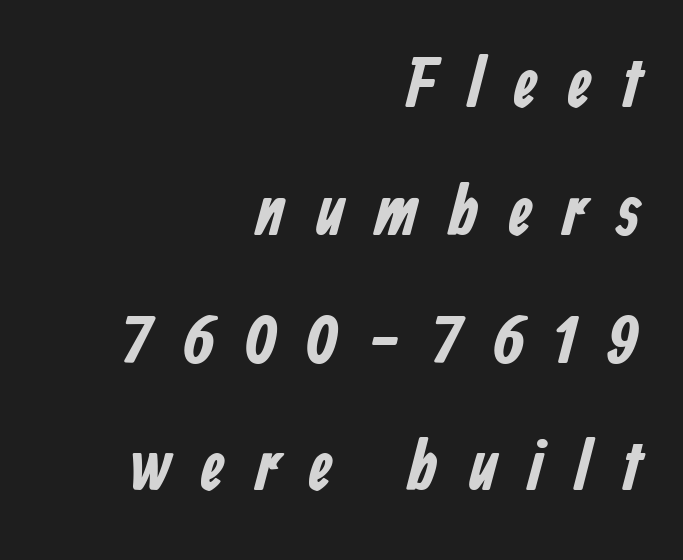
Q: Is the text bold? A: Yes.
Q: Is the typeface a serif or a sans-serif typeface? A: Sans-serif.
Q: Is the text underlined? A: No.
Q: How is the paragraph aligned? A: Right-aligned.
Q: Is the spacing between letters normal or unusually wide? A: Unusually wide.
Q: Width (condensed, normal, or wide)? A: Condensed.
Q: Stroke contrast? A: Low.
Q: x-height? A: Medium.
Q: Monospaced? A: No.
